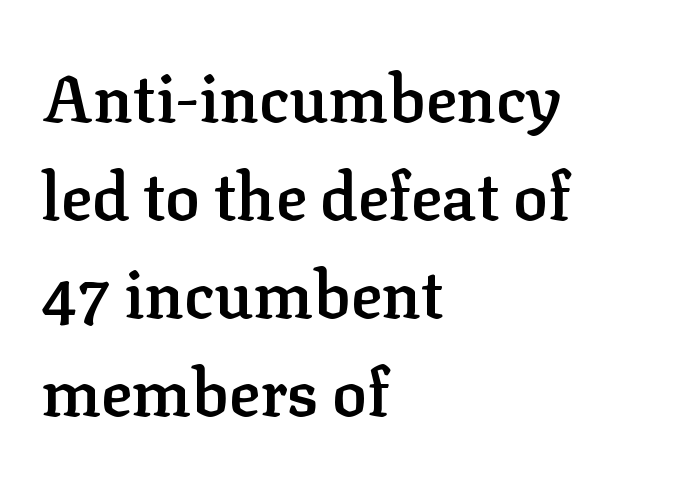
The letters are semibold — heavier than regular but short of a full bold. A typesetter would call this proportional, since set widths differ per character. Underline: absent. If you drew a ruler down the left edge, every line would touch it. Whoever set this chose a conventional vertical rhythm. Is there any slant? The stems are plumb.
